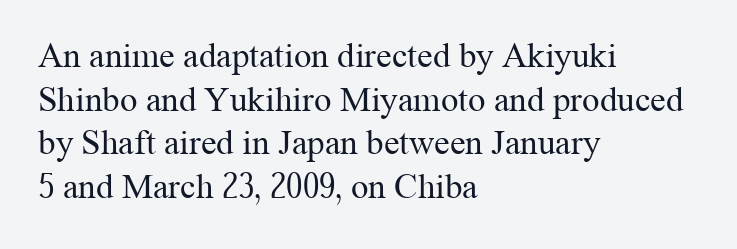
{"serif": "yes", "italic": "no", "bold": "no", "weight": "regular", "width": "normal", "stroke_contrast": "medium", "x_height": "medium", "monospaced": "no", "underline": "no", "align": "left", "line_spacing": "normal", "line_spacing_ratio": 1.25, "letter_spacing": "normal", "letter_spacing_em": 0.0, "glyph_px": 35}
